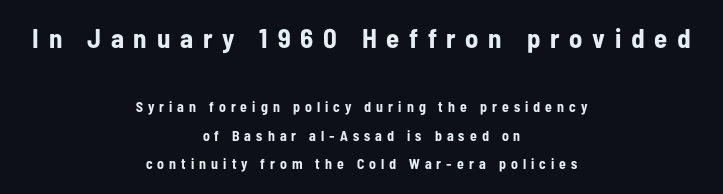
The image shows 27 px bold type, upright; set centered, loose line spacing (2.05x), unusually wide letter spacing (+0.36 em), not underlined; the first (top) block is 1.93x larger.
